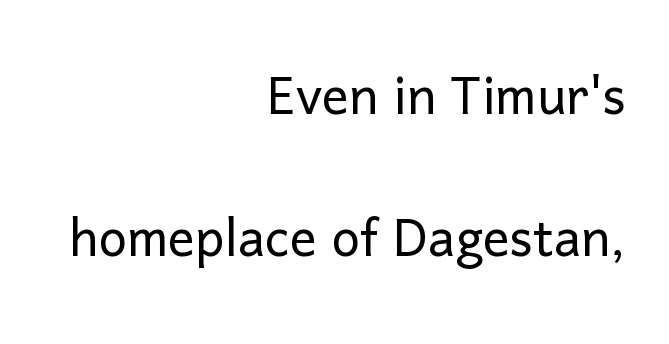
The image shows 67 px light sans-serif type, upright; set right-aligned, loose line spacing (2.12x), normal letter spacing, not underlined; low stroke contrast and a medium x-height.
